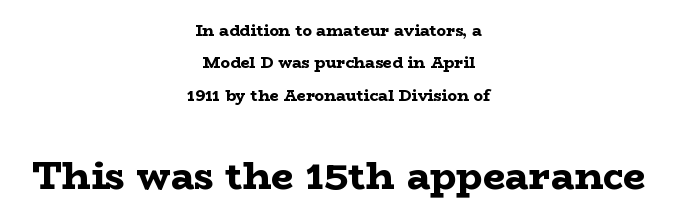
{"serif": "yes", "italic": "no", "bold": "yes", "weight": "bold", "width": "wide", "stroke_contrast": "low", "x_height": "medium", "monospaced": "no", "underline": "no", "align": "center", "line_spacing": "loose", "line_spacing_ratio": 2.02, "letter_spacing": "normal", "letter_spacing_em": 0.0, "larger_block": "second", "size_ratio": 2.44, "glyph_px": 39}
